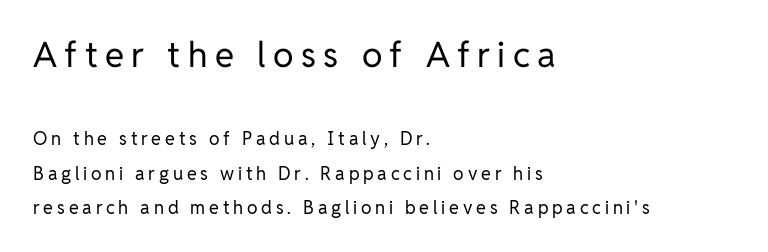
The compositor pushed each line to the left boundary. Stem width sits at or under what a default text font uses. Serifs: no, the terminals of the letterforms are clean. The space between consecutive lines is lavish. The first block has been scaled up relative to the second.
